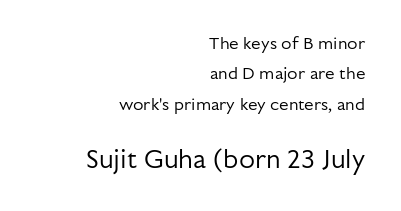
The image shows 26 px text type, upright; set right-aligned, line spacing 1.78x, normal letter spacing, not underlined; the second (bottom) block is 1.53x larger.
